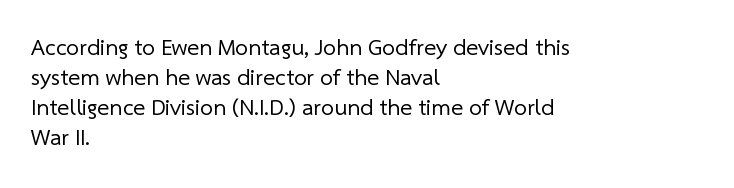
The face used here is rendered with its standard letterfit. Underline: absent. Line beginnings align vertically; line endings do not. Unbolded letterforms with no extra heft. Line spacing here is normal.
